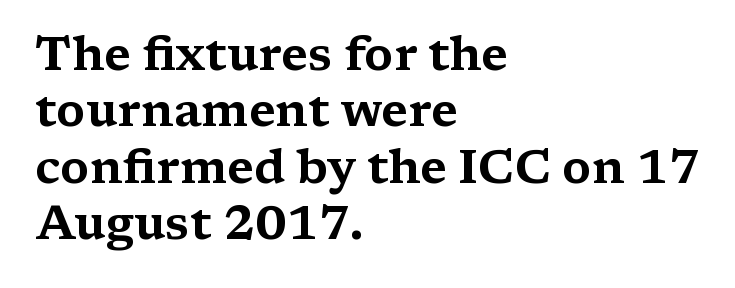
Character widths vary here, with narrow letters taking less room than wide ones. Where is the straight margin? On the left. Unlike a clean sans, this face finishes its strokes with serifs. The type is set solid horizontally, with unmodified tracking. The type sits square on the baseline with zero lean. The space beneath each line is pristine and unruled.
